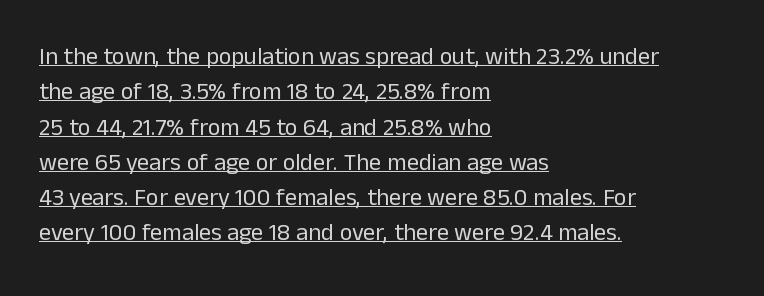
The image shows 24 px text type, upright; set left-aligned, normal line spacing (1.47x), normal letter spacing, underlined.
